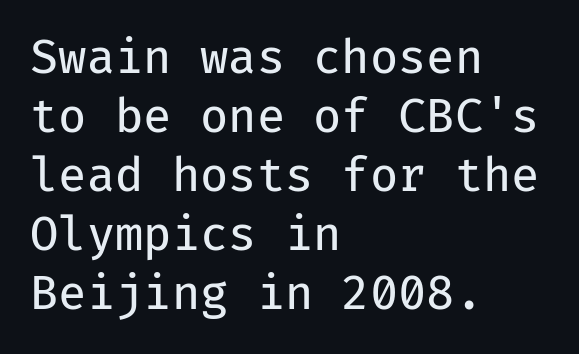
{"serif": "no", "italic": "no", "bold": "no", "weight": "regular", "width": "normal", "stroke_contrast": "low", "x_height": "medium", "monospaced": "yes", "underline": "no", "align": "left", "line_spacing": "normal", "line_spacing_ratio": 1.28, "letter_spacing": "normal", "letter_spacing_em": 0.0, "glyph_px": 46}
